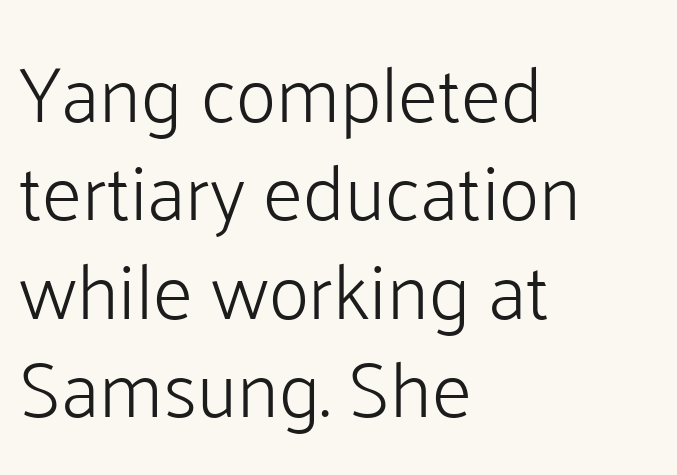
Horizontal bands of white between lines are of average thickness. The letters sit at their default tracking, neither squeezed nor spread. Stroke mass is kept to a normal reading level or below. Every character sits straight up, as roman type does. Proportional: the letters do not fall into vertical columns. The setting favours the left margin, as ordinary paragraphs usually do.
